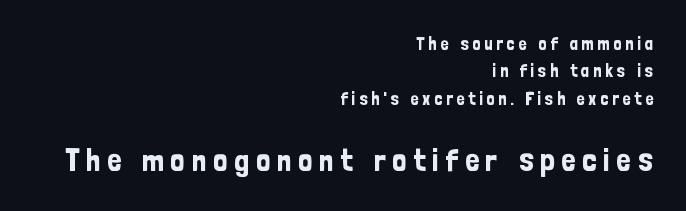
Rule under the text: the space is simply empty. The passage shown is typed in a proportional face where columns would drift. Does the type have serifs? No, each stem ends abruptly. The paragraph shown leans on its right margin. The second block has been scaled up relative to the first. The lettering stays uniformly vertical, giving the passage a roman look.
